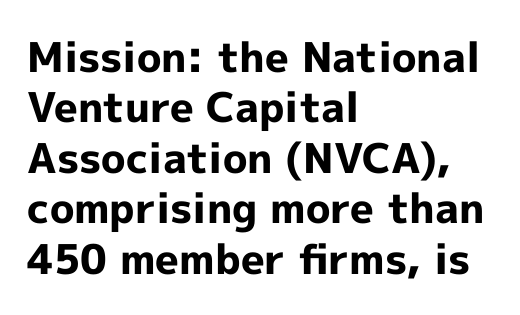
Q: Is the text bold? A: Yes.
Q: Is the text italic (slanted)? A: No, it is upright.
Q: Is the typeface a serif or a sans-serif typeface? A: Sans-serif.
Q: Is the text underlined? A: No.
Q: How is the paragraph aligned? A: Left-aligned.
Q: Is the spacing between letters normal or unusually wide? A: Normal.
Q: Width (condensed, normal, or wide)? A: Normal.
Q: x-height? A: Medium.
Q: Monospaced? A: No.
